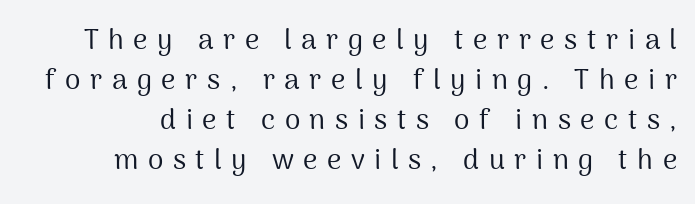
Q: Is the text bold? A: No.
Q: Is the text italic (slanted)? A: No, it is upright.
Q: Is the typeface a serif or a sans-serif typeface? A: Sans-serif.
Q: Is the text underlined? A: No.
Q: Is the spacing between letters normal or unusually wide? A: Unusually wide.
Q: Is the spacing between lines tight, normal or loose? A: Normal.
Q: Width (condensed, normal, or wide)? A: Normal.
Q: Stroke contrast? A: Medium.
Q: x-height? A: Medium.
Q: Monospaced? A: No.
